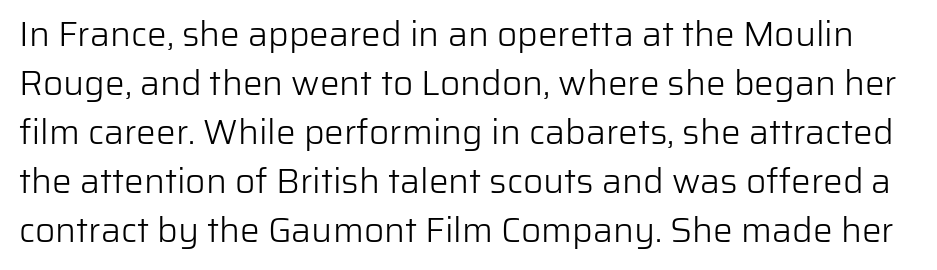
Q: Is the text bold? A: No.
Q: Is the text italic (slanted)? A: No, it is upright.
Q: Is the typeface a serif or a sans-serif typeface? A: Sans-serif.
Q: Is the text underlined? A: No.
Q: Is the spacing between letters normal or unusually wide? A: Normal.
Q: Is the spacing between lines tight, normal or loose? A: Normal.
Q: Width (condensed, normal, or wide)? A: Normal.
Q: Stroke contrast? A: Low.
Q: x-height? A: Medium.
Q: Monospaced? A: No.
